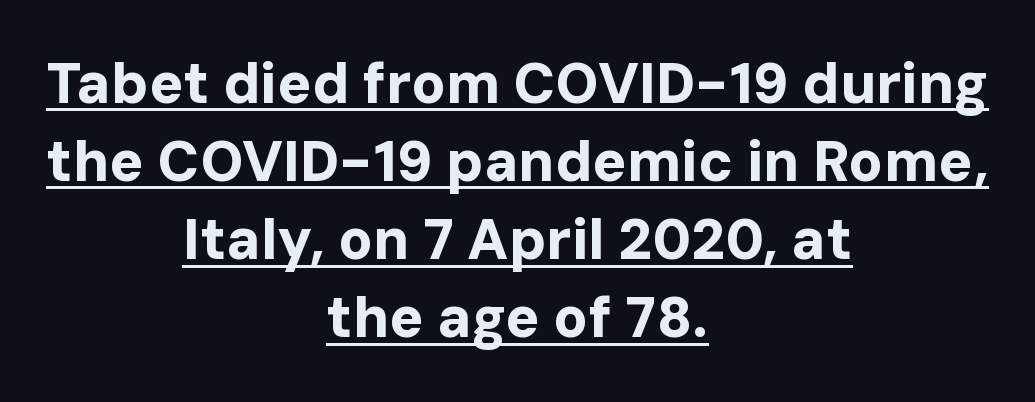
{"serif": "no", "italic": "no", "bold": "yes", "weight": "bold", "width": "normal", "stroke_contrast": "low", "x_height": "medium", "monospaced": "no", "underline": "yes", "align": "center", "line_spacing": "normal", "line_spacing_ratio": 1.37, "letter_spacing": "normal", "letter_spacing_em": 0.0, "glyph_px": 57}
